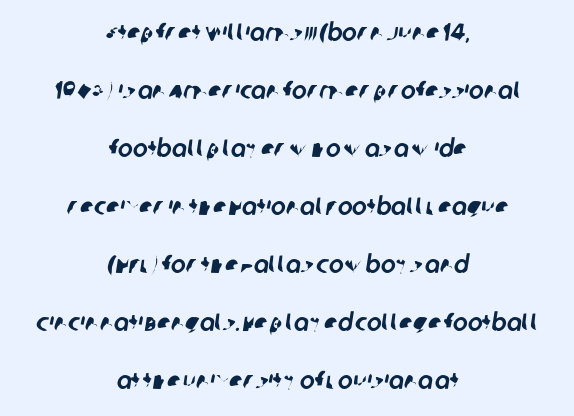
The image shows 25 px text type; set centered, loose line spacing (2.32x), normal letter spacing, not underlined.
